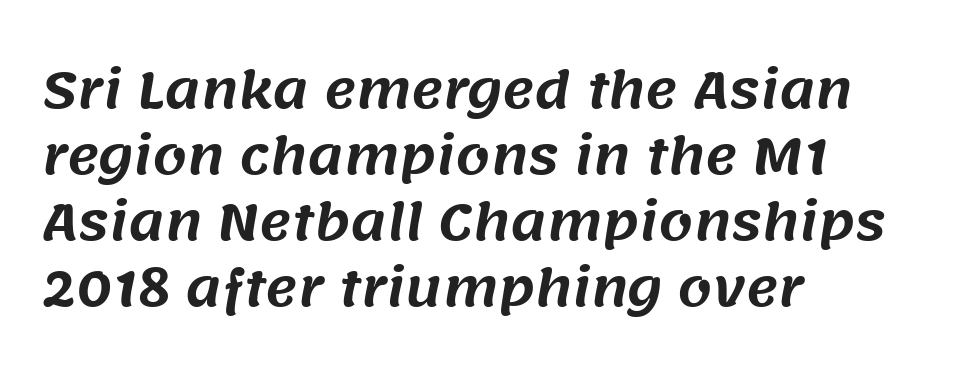
Layout note: lines flush left. Unlike a traditional serif, this face leaves its strokes unadorned. Underlining? Definitely not there. Regular leading. The passage shown has conventional tracking throughout. Character widths vary here, with narrow letters taking less room than wide ones.
